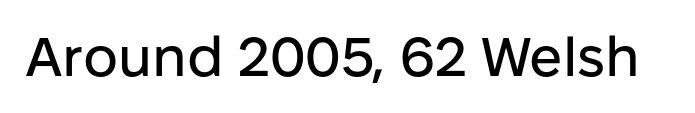
The image shows 55 px sans-serif type, upright; set normal letter spacing, not underlined; low stroke contrast and a medium x-height.
